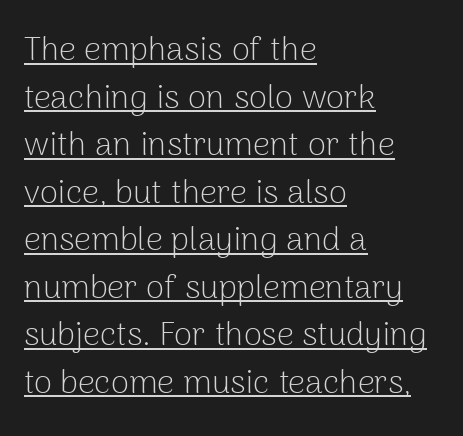
Nope, not italic — everything's standing straight. Is the letter spacing exaggerated? No — it looks like the ordinary default. Underline: present. All the whitespace from short lines collects on the right. Observe the absence of serifs on each vertical stroke in this sample.
